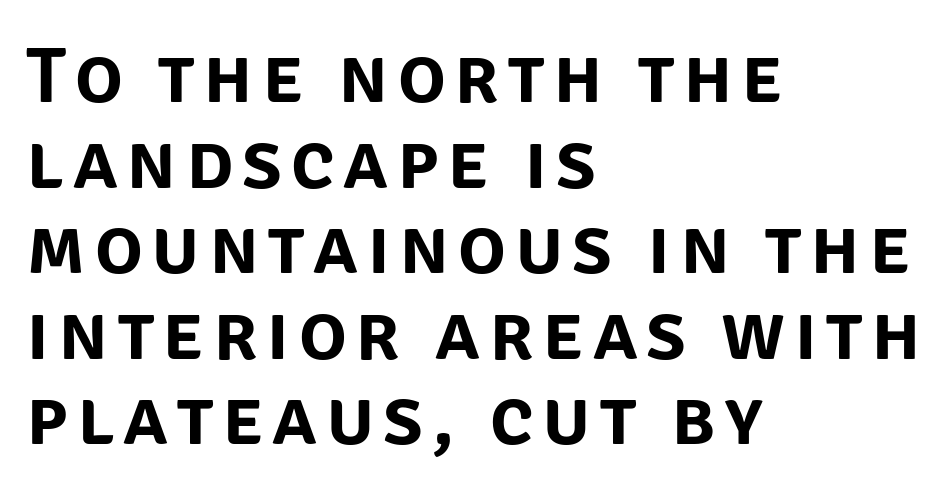
Q: Is the text italic (slanted)? A: No, it is upright.
Q: Is the typeface a serif or a sans-serif typeface? A: Sans-serif.
Q: Is the text underlined? A: No.
Q: How is the paragraph aligned? A: Left-aligned.
Q: Is the spacing between lines tight, normal or loose? A: Tight.
Q: Width (condensed, normal, or wide)? A: Normal.
Q: Stroke contrast? A: Low.
Q: x-height? A: Large.
Q: Monospaced? A: No.
